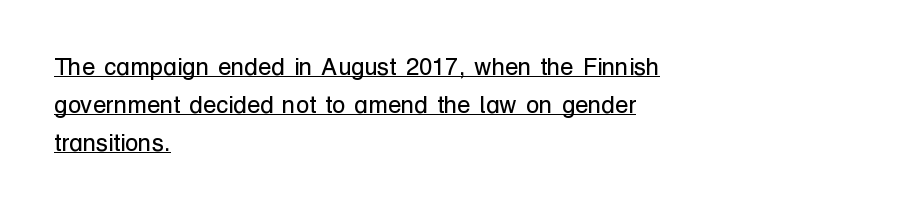
The lettering stays uniformly vertical, giving the passage a roman look. The passage shown is underscored from start to finish. Regarding leading, the lines here are spaced in the standard way. Short note: letters normally spaced. No extra ink here — the face is not bold. Notice how the passage keeps a crisp vertical edge on the left only.
